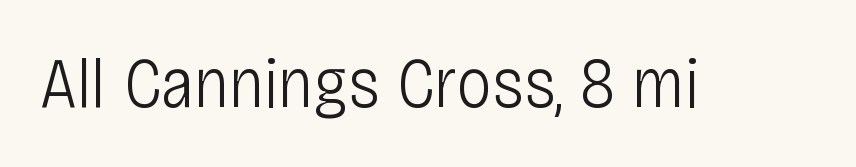
Note the varied advance widths — an 'i' is clearly narrower than an 'm'. Font category for this specimen: sans-serif. How are the letters spaced? Ordinarily, with no added tracking. Letters rest on an invisible, unmarked baseline.
